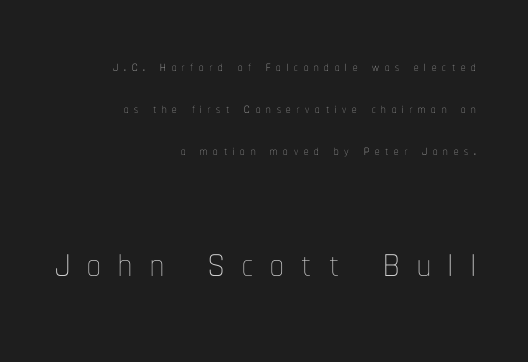
{"italic": "no", "bold": "no", "weight": "thin", "width": "condensed", "stroke_contrast": "low", "x_height": "medium", "monospaced": "no", "underline": "no", "align": "right", "line_spacing": "loose", "line_spacing_ratio": 2.32, "letter_spacing": "wide", "letter_spacing_em": 0.32, "larger_block": "second", "size_ratio": 3.0, "glyph_px": 54}
